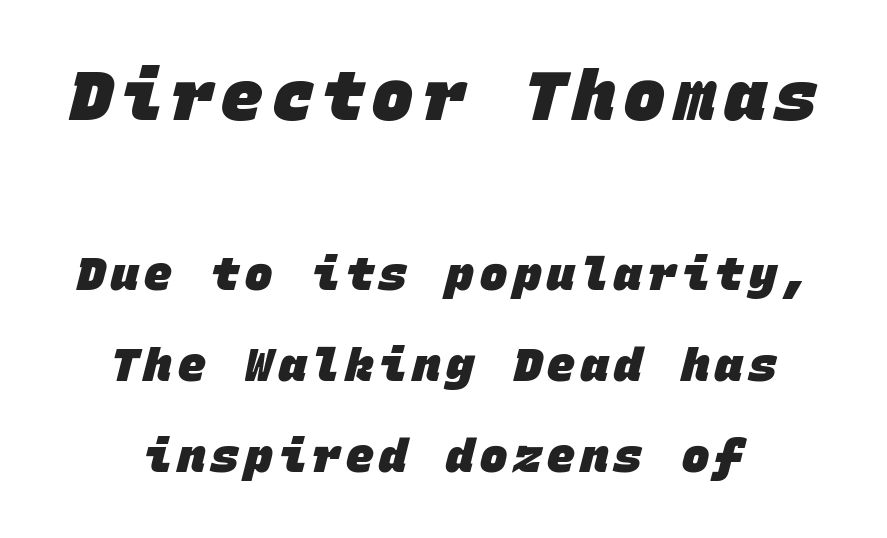
{"serif": "no", "bold": "yes", "weight": "heavy", "width": "normal", "stroke_contrast": "low", "x_height": "large", "monospaced": "yes", "underline": "no", "line_spacing": "loose", "line_spacing_ratio": 1.98, "larger_block": "first", "size_ratio": 1.5, "glyph_px": 69}
